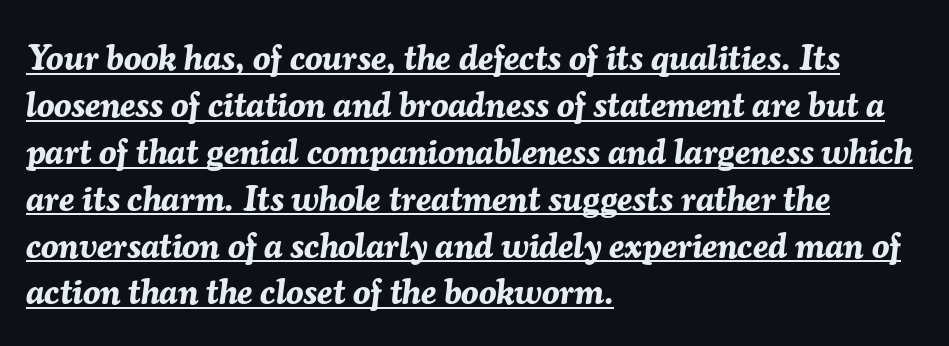
Q: Is the text bold? A: Yes.
Q: Is the text italic (slanted)? A: Yes, it leans right by about 7 degrees.
Q: Is the text underlined? A: Yes.
Q: How is the paragraph aligned? A: Left-aligned.
Q: Is the spacing between letters normal or unusually wide? A: Normal.
Q: Is the spacing between lines tight, normal or loose? A: Normal.
Q: Width (condensed, normal, or wide)? A: Normal.
Q: Stroke contrast? A: Medium.
Q: x-height? A: Medium.
Q: Monospaced? A: No.
